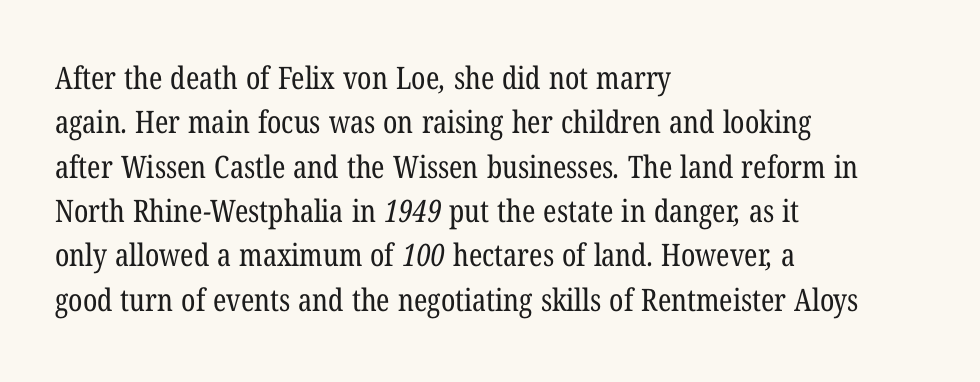
Q: Is the text bold? A: No.
Q: Is the typeface a serif or a sans-serif typeface? A: Serif.
Q: Is the text underlined? A: No.
Q: How is the paragraph aligned? A: Left-aligned.
Q: Is the spacing between letters normal or unusually wide? A: Normal.
Q: Is the spacing between lines tight, normal or loose? A: Normal.
Q: Width (condensed, normal, or wide)? A: Condensed.
Q: Stroke contrast? A: Low.
Q: x-height? A: Medium.
Q: Monospaced? A: No.
